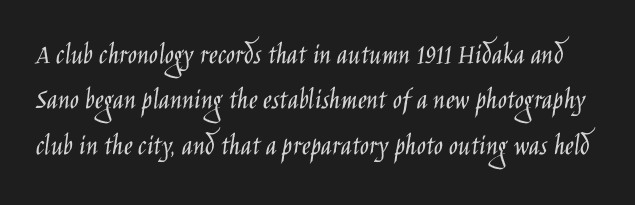
The image shows 30 px light, condensed sans-serif type; set normal line spacing (1.51x), normal letter spacing, not underlined; low stroke contrast and a large x-height.
